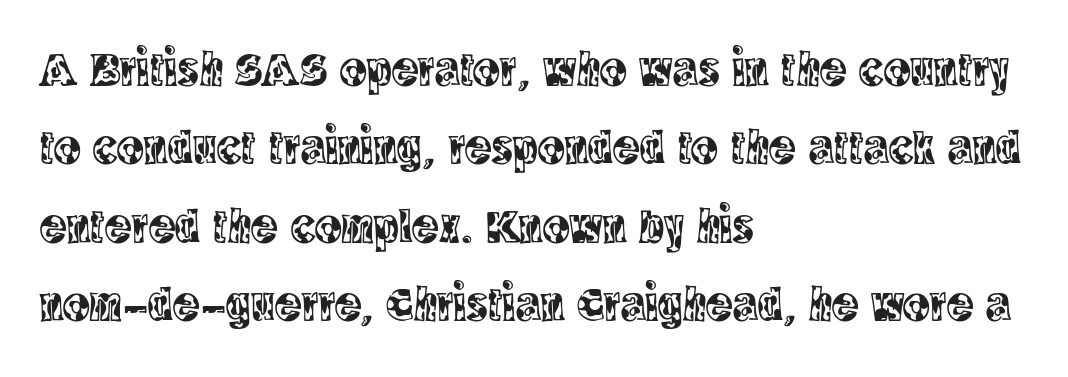
Whoever set this chose a conventional vertical rhythm. These lines were composed using upright roman letters. Short and long lines alike share a common starting point at left. Look at the tracking — it's just the regular setting, nothing added.
